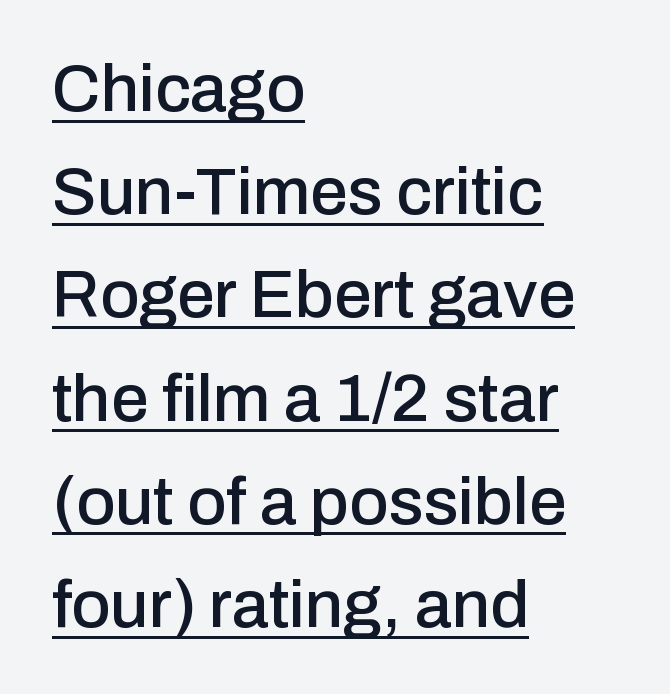
{"serif": "no", "italic": "no", "width": "normal", "stroke_contrast": "low", "x_height": "medium", "monospaced": "no", "underline": "yes", "align": "left", "line_spacing": "normal", "line_spacing_ratio": 1.54, "letter_spacing": "normal", "letter_spacing_em": 0.0, "glyph_px": 67}
